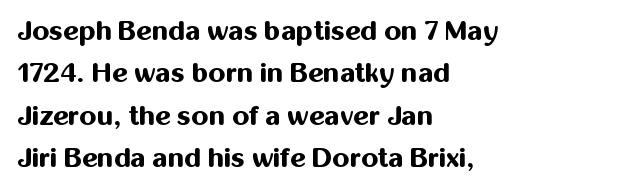
The axis of the letterforms is exactly vertical. The passage is arranged the way most books set body copy — flush left. Beneath every word, the page is bare. Summary of weight: heavy, a full bold. In terms of leading, this rendering sits right in the middle.
